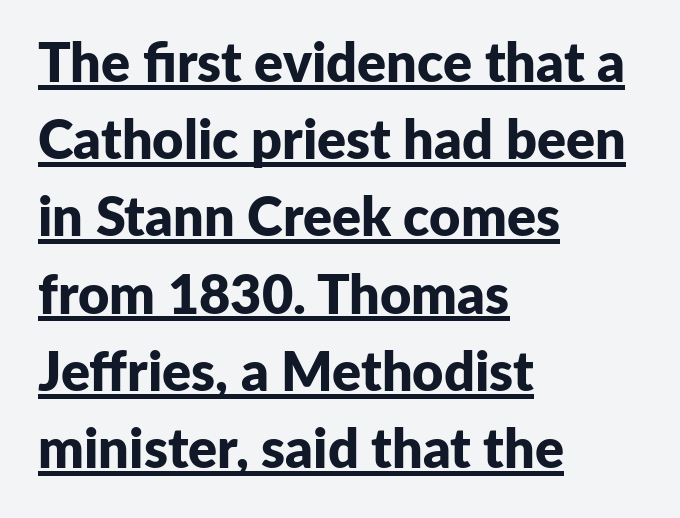
{"serif": "no", "italic": "no", "bold": "yes", "weight": "bold", "width": "normal", "stroke_contrast": "low", "x_height": "medium", "monospaced": "no", "underline": "yes", "align": "left", "line_spacing": "normal", "line_spacing_ratio": 1.43, "letter_spacing": "normal", "letter_spacing_em": 0.0, "glyph_px": 54}
